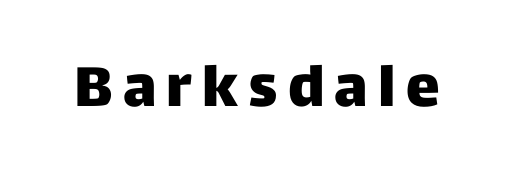
{"serif": "no", "italic": "no", "width": "normal", "stroke_contrast": "low", "x_height": "large", "monospaced": "no", "underline": "no", "glyph_px": 57}
